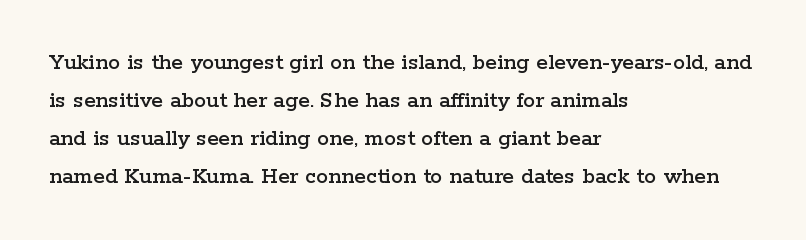
The image shows 24 px text type, upright; set left-aligned, normal line spacing (1.58x), normal letter spacing, not underlined.
